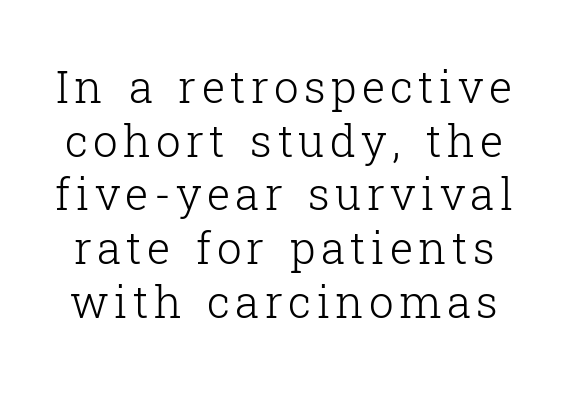
{"serif": "yes", "italic": "no", "bold": "no", "weight": "light", "width": "normal", "stroke_contrast": "low", "x_height": "medium", "monospaced": "no", "underline": "no", "line_spacing_ratio": 1.22, "glyph_px": 44}
